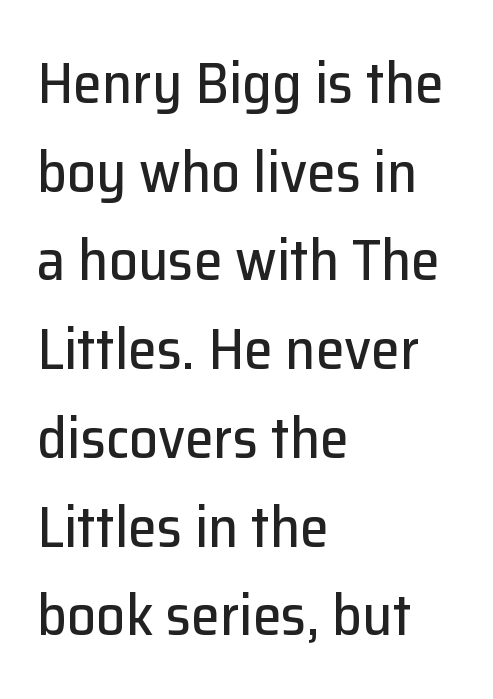
Does extra space separate the letters? No, they use regular spacing. The strip under each line holds only bare page. Posture: upright roman. The passage shown is typed in a proportional face where columns would drift. Grotesque or geometric, the face here clearly has no serifs.
